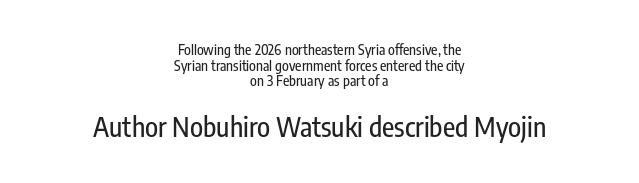
Plain, unruled lines of type. The letters stand upright; this is a roman face. Leftover space on each line is divided equally before and after the words. Observe the ordinary spacing: letters are neighbours, not strangers. The line-height multiplier appears low, near solid setting.
